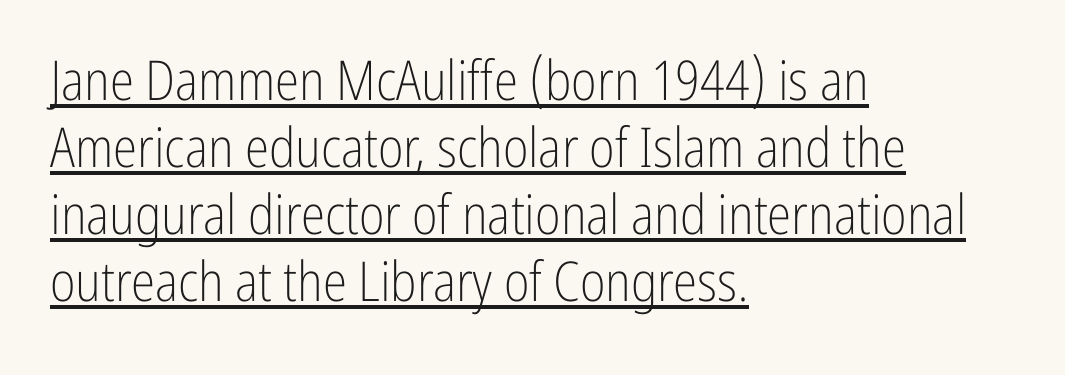
This sample uses an upright cut, with every glyph sitting square on the baseline. Like a heading marked for emphasis, these lines bear an underscore. Caption: standard tracking, unaltered. Which margin do the lines hug? The left one — the right edge is uneven. Nope, no serifs anywhere on these letters. The weight tops out at a normal text grade.
